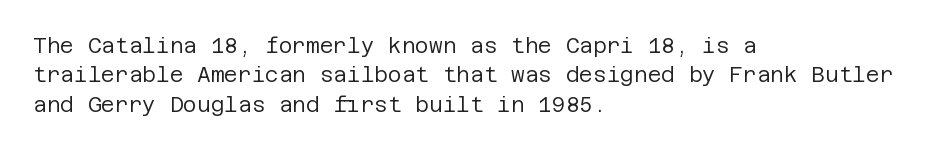
Q: Is the text bold? A: No.
Q: Is the text italic (slanted)? A: No, it is upright.
Q: Is the text underlined? A: No.
Q: How is the paragraph aligned? A: Left-aligned.
Q: Is the spacing between letters normal or unusually wide? A: Normal.
Q: Is the spacing between lines tight, normal or loose? A: Normal.
